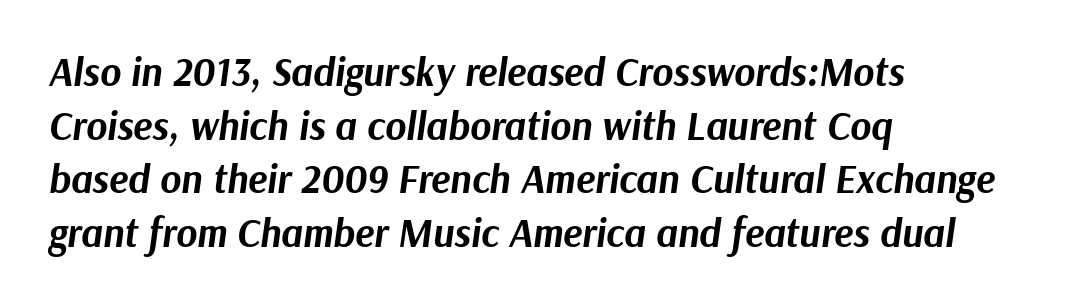
{"italic": "yes", "lean": "right", "slant_degrees": 9, "bold": "yes", "weight": "bold", "width": "normal", "stroke_contrast": "medium", "x_height": "medium", "monospaced": "no", "underline": "no", "align": "left", "line_spacing": "normal", "line_spacing_ratio": 1.34, "letter_spacing": "normal", "letter_spacing_em": 0.0, "glyph_px": 40}
